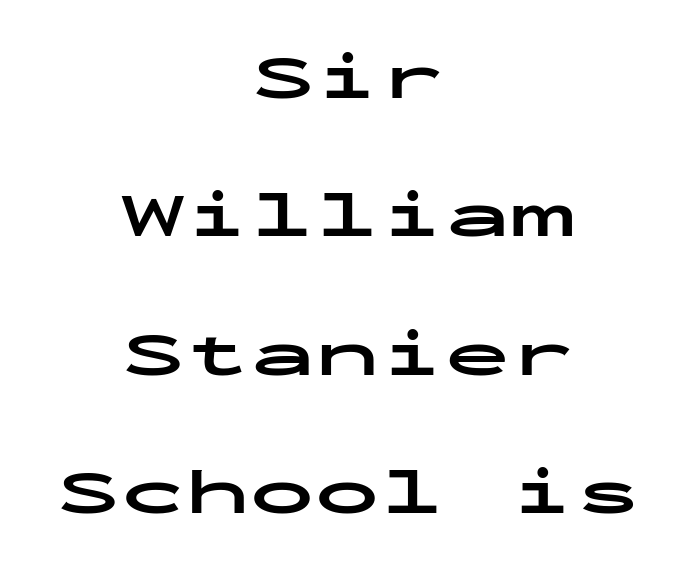
Q: Is the text bold? A: Yes.
Q: Is the text italic (slanted)? A: No, it is upright.
Q: Is the typeface a serif or a sans-serif typeface? A: Sans-serif.
Q: Is the text underlined? A: No.
Q: How is the paragraph aligned? A: Centered.
Q: Is the spacing between letters normal or unusually wide? A: Normal.
Q: Is the spacing between lines tight, normal or loose? A: Loose.
Q: Width (condensed, normal, or wide)? A: Wide.
Q: Stroke contrast? A: Low.
Q: x-height? A: Medium.
Q: Monospaced? A: Yes.
